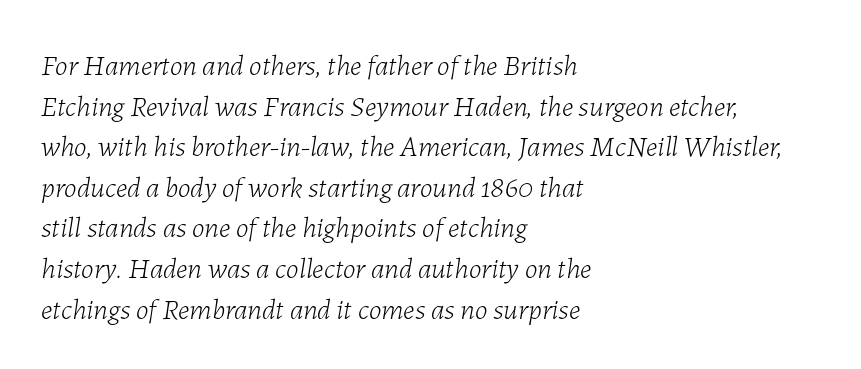
Q: Is the text bold? A: No.
Q: Is the text italic (slanted)? A: Yes, it leans right by about 7 degrees.
Q: Is the text underlined? A: No.
Q: How is the paragraph aligned? A: Left-aligned.
Q: Is the spacing between letters normal or unusually wide? A: Normal.
Q: Is the spacing between lines tight, normal or loose? A: Normal.
Q: Width (condensed, normal, or wide)? A: Normal.
Q: Stroke contrast? A: Low.
Q: x-height? A: Medium.
Q: Monospaced? A: No.
